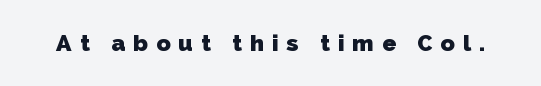
Q: Is the text bold? A: Yes.
Q: Is the text underlined? A: No.
Q: Is the spacing between letters normal or unusually wide? A: Unusually wide.
